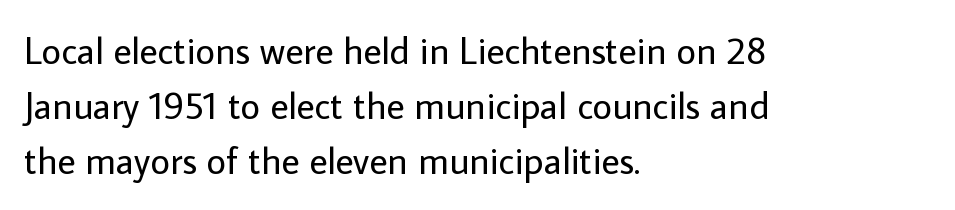
The image shows 38 px regular-weight sans-serif type, upright; set left-aligned, normal line spacing (1.45x), normal letter spacing, not underlined; low stroke contrast and a medium x-height.
